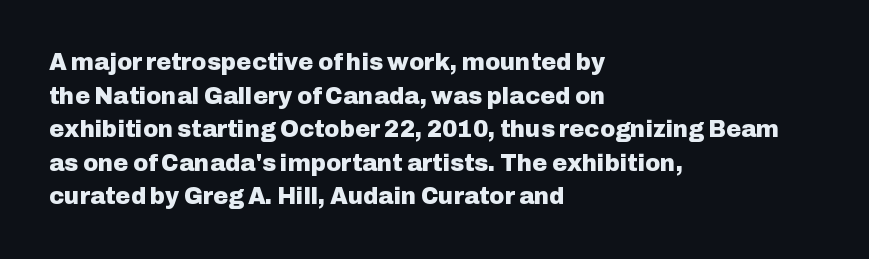
{"italic": "no", "bold": "yes", "underline": "no", "align": "left", "line_spacing": "normal", "line_spacing_ratio": 1.46, "letter_spacing": "normal", "letter_spacing_em": 0.0, "glyph_px": 23}
